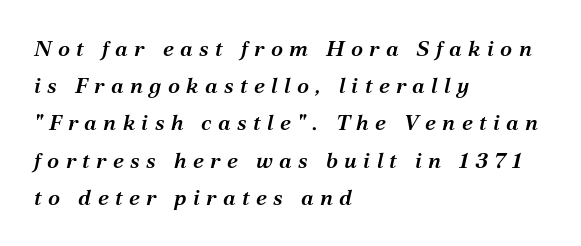
{"italic": "yes", "lean": "right", "slant_degrees": 12, "bold": "semi", "underline": "no", "align": "left", "line_spacing": "normal", "line_spacing_ratio": 1.69, "letter_spacing": "wide", "letter_spacing_em": 0.29, "glyph_px": 22}
